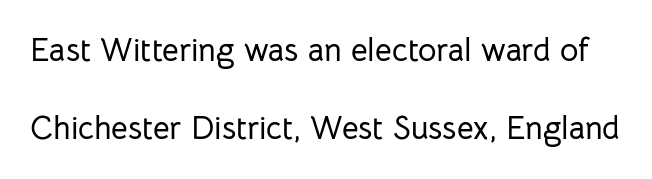
The image shows 32 px sans-serif type, upright; set loose line spacing (2.43x), normal letter spacing, not underlined; low stroke contrast and a medium x-height.
